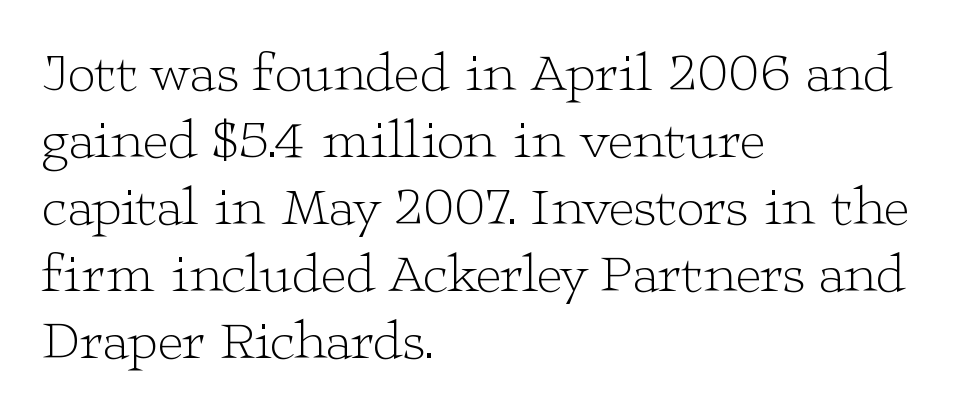
Q: Is the text bold? A: No.
Q: Is the text italic (slanted)? A: No, it is upright.
Q: Is the typeface a serif or a sans-serif typeface? A: Serif.
Q: Is the text underlined? A: No.
Q: How is the paragraph aligned? A: Left-aligned.
Q: Is the spacing between letters normal or unusually wide? A: Normal.
Q: Width (condensed, normal, or wide)? A: Wide.
Q: Stroke contrast? A: Low.
Q: x-height? A: Medium.
Q: Monospaced? A: No.
